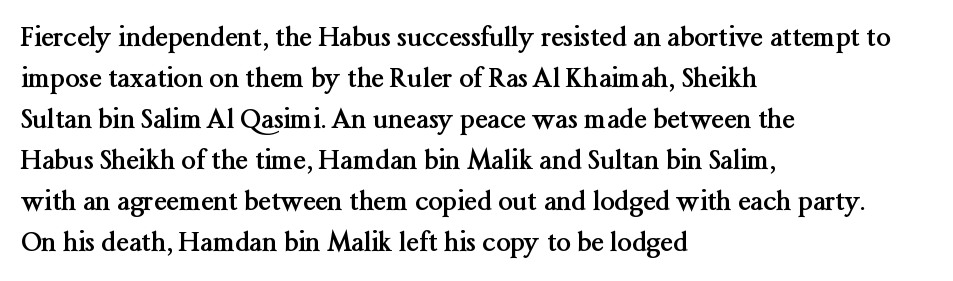
The image shows 26 px bold type, upright; set left-aligned, normal line spacing (1.58x), normal letter spacing, not underlined.
